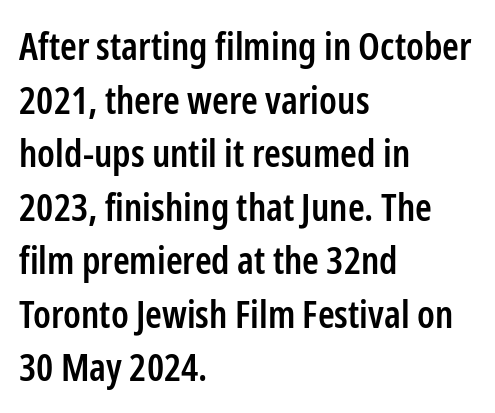
Varying glyph widths throughout — classic text-font behaviour. How would I describe the line gaps? Plain and ordinary. Unlike a traditional serif, this face leaves its strokes unadorned. The specimen reads as upright at a glance.
